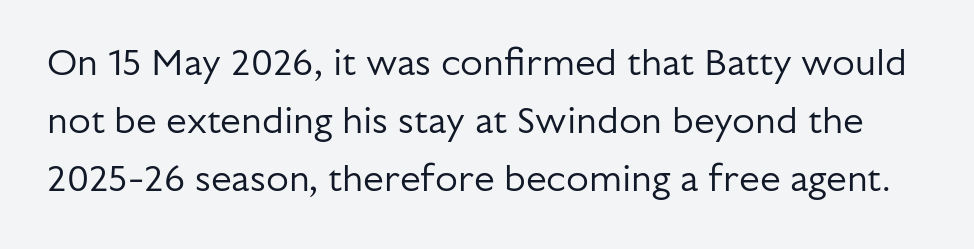
{"serif": "no", "italic": "no", "bold": "no", "weight": "regular", "width": "normal", "stroke_contrast": "low", "x_height": "medium", "monospaced": "no", "underline": "no", "line_spacing": "normal", "line_spacing_ratio": 1.57, "letter_spacing": "normal", "letter_spacing_em": 0.0, "glyph_px": 37}
